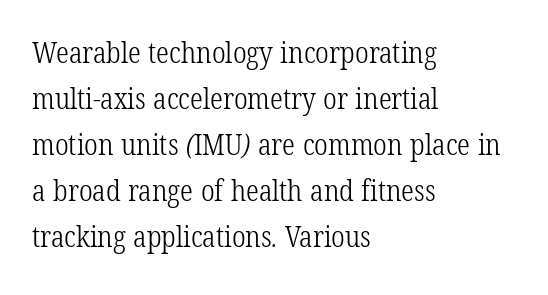
The image shows 29 px light, condensed serif type; set left-aligned, normal line spacing (1.59x), normal letter spacing, not underlined; low stroke contrast and a medium x-height.
